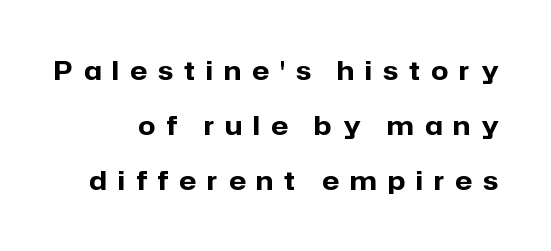
The image shows 25 px bold type, upright; set loose line spacing (2.2x), unusually wide letter spacing (+0.44 em), not underlined.
